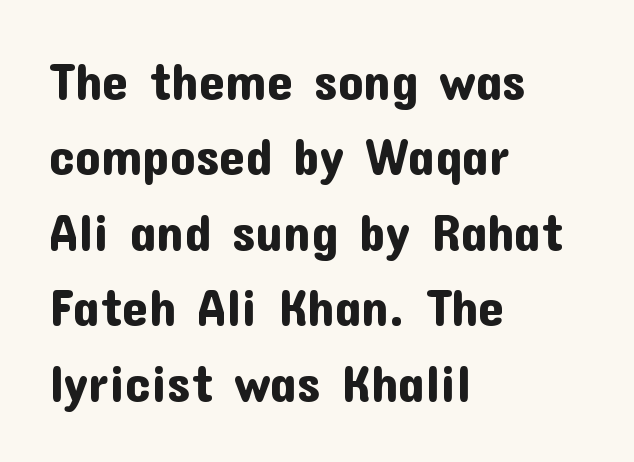
Q: Is the text italic (slanted)? A: No, it is upright.
Q: Is the typeface a serif or a sans-serif typeface? A: Sans-serif.
Q: Is the text underlined? A: No.
Q: How is the paragraph aligned? A: Left-aligned.
Q: Is the spacing between letters normal or unusually wide? A: Normal.
Q: Is the spacing between lines tight, normal or loose? A: Normal.
Q: Width (condensed, normal, or wide)? A: Normal.
Q: Stroke contrast? A: Low.
Q: x-height? A: Medium.
Q: Monospaced? A: No.
